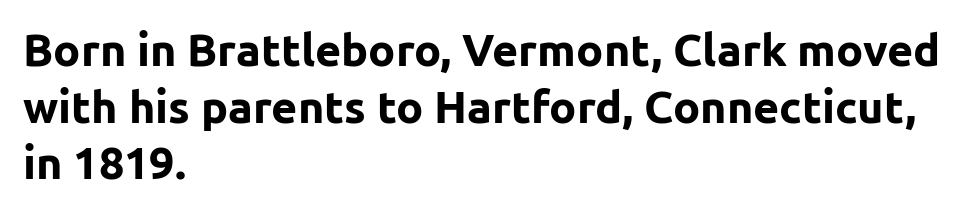
Q: Is the text bold? A: Yes.
Q: Is the text italic (slanted)? A: No, it is upright.
Q: Is the typeface a serif or a sans-serif typeface? A: Sans-serif.
Q: Is the text underlined? A: No.
Q: How is the paragraph aligned? A: Left-aligned.
Q: Is the spacing between letters normal or unusually wide? A: Normal.
Q: Is the spacing between lines tight, normal or loose? A: Normal.
Q: Width (condensed, normal, or wide)? A: Normal.
Q: Stroke contrast? A: Low.
Q: x-height? A: Medium.
Q: Monospaced? A: No.
